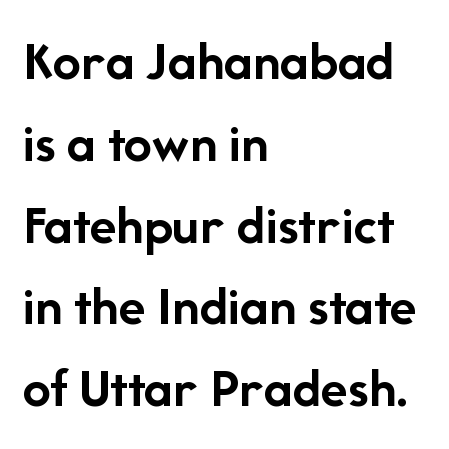
The image shows 56 px semibold sans-serif type, upright; set left-aligned, normal line spacing (1.46x), normal letter spacing, not underlined; low stroke contrast and a medium x-height.
